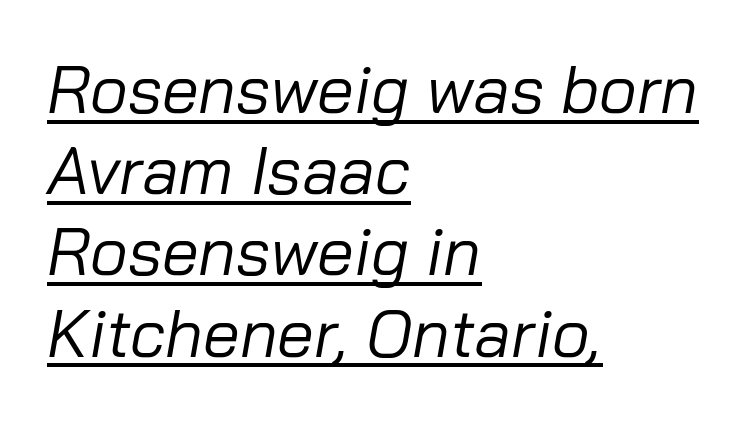
The passage is arranged the way most books set body copy — flush left. Compared with a typical body face, this is equally light or lighter still. You could call the tracking neutral — neither tight nor loose. Observe the lean: these are italic letterforms.
